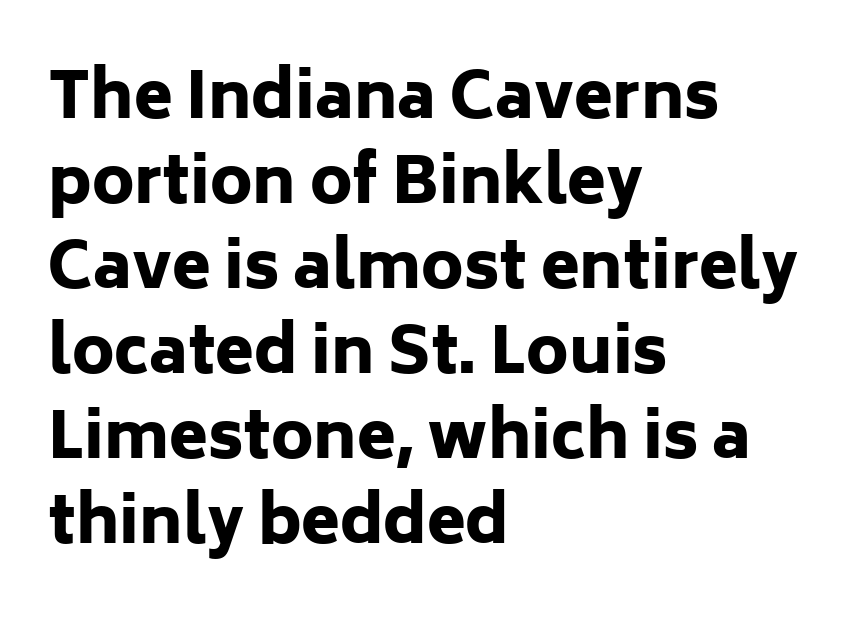
The image shows 63 px heavy sans-serif type, upright; set left-aligned, normal line spacing (1.35x), normal letter spacing, not underlined; low stroke contrast and a medium x-height.
